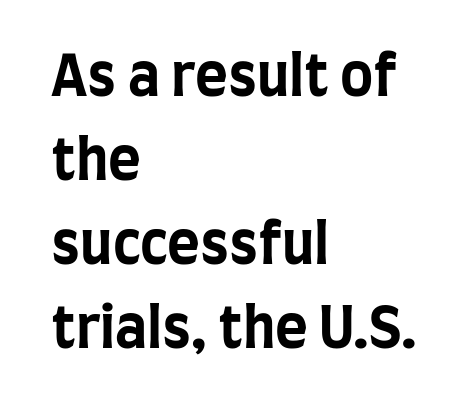
Q: Is the text bold? A: Yes.
Q: Is the text italic (slanted)? A: No, it is upright.
Q: Is the typeface a serif or a sans-serif typeface? A: Sans-serif.
Q: Is the text underlined? A: No.
Q: How is the paragraph aligned? A: Left-aligned.
Q: Is the spacing between letters normal or unusually wide? A: Normal.
Q: Is the spacing between lines tight, normal or loose? A: Normal.
Q: Width (condensed, normal, or wide)? A: Condensed.
Q: Stroke contrast? A: Low.
Q: x-height? A: Large.
Q: Monospaced? A: No.
